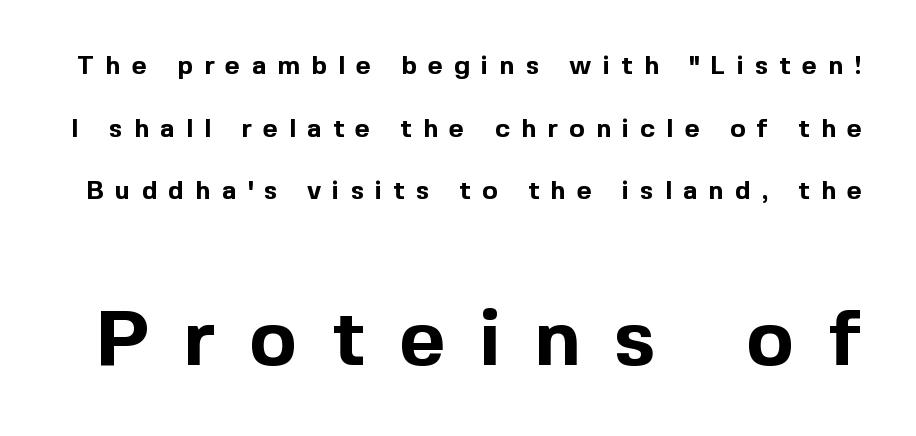
Each letter keeps its own natural width here, so spacing adapts to shape. The letters are spread apart with noticeably loose tracking. Quick note: not italic, upright. These two chunks differ in scale, with the bottom chunk taking the larger measure. The glyphs in this specimen are sans serif. Vertically, the passage feels expansive, rows floating well apart.
